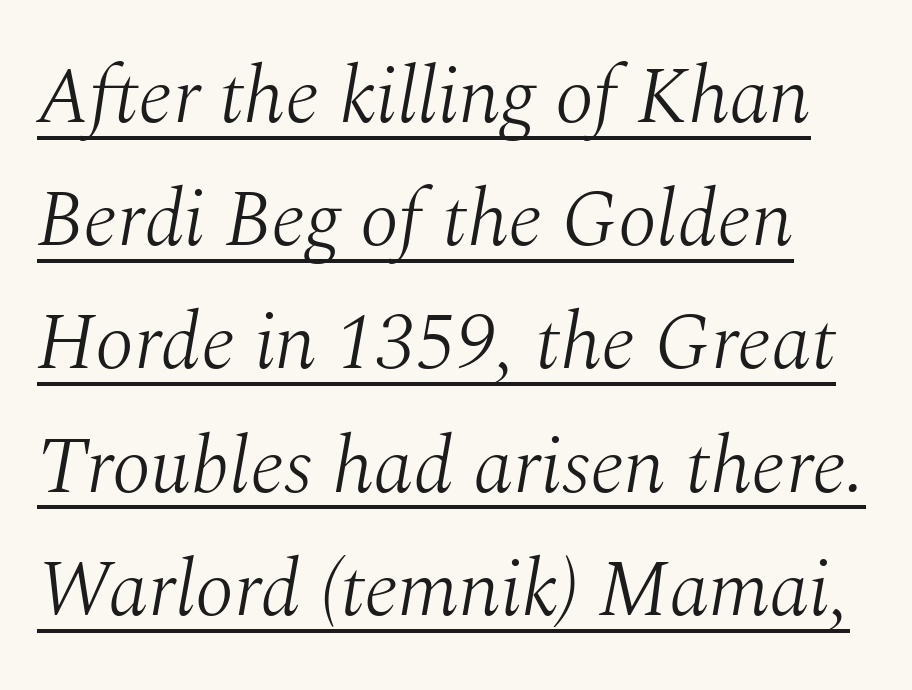
Q: Is the text bold? A: No.
Q: Is the text italic (slanted)? A: Yes, it leans right by about 10 degrees.
Q: Is the typeface a serif or a sans-serif typeface? A: Serif.
Q: Is the text underlined? A: Yes.
Q: Is the spacing between letters normal or unusually wide? A: Normal.
Q: Is the spacing between lines tight, normal or loose? A: Normal.
Q: Width (condensed, normal, or wide)? A: Normal.
Q: Stroke contrast? A: Medium.
Q: x-height? A: Medium.
Q: Monospaced? A: No.
